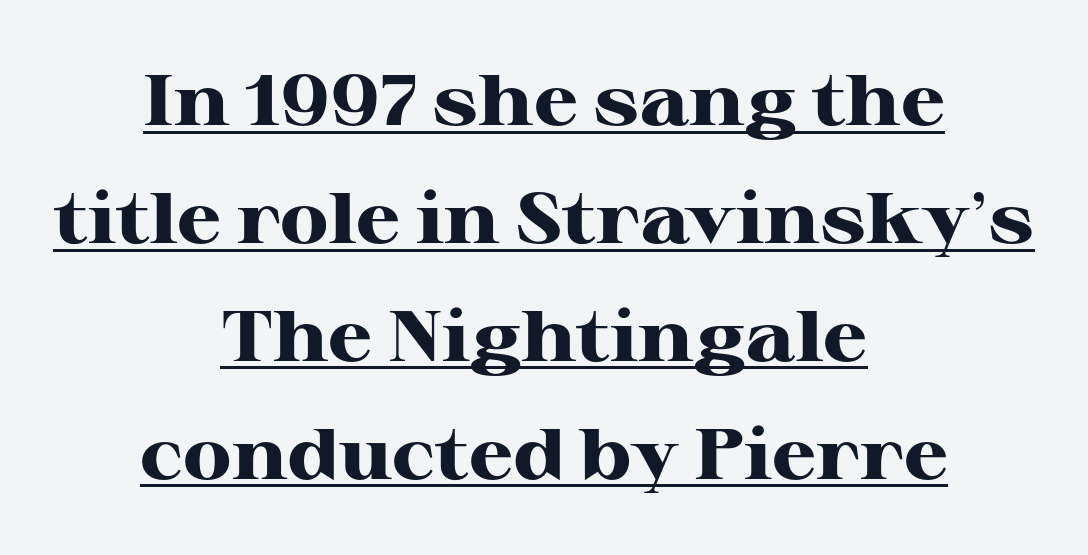
Q: Is the text bold? A: Yes.
Q: Is the text italic (slanted)? A: No, it is upright.
Q: Is the typeface a serif or a sans-serif typeface? A: Serif.
Q: Is the text underlined? A: Yes.
Q: How is the paragraph aligned? A: Centered.
Q: Is the spacing between letters normal or unusually wide? A: Normal.
Q: Is the spacing between lines tight, normal or loose? A: Normal.
Q: Width (condensed, normal, or wide)? A: Wide.
Q: Stroke contrast? A: High.
Q: x-height? A: Medium.
Q: Monospaced? A: No.
